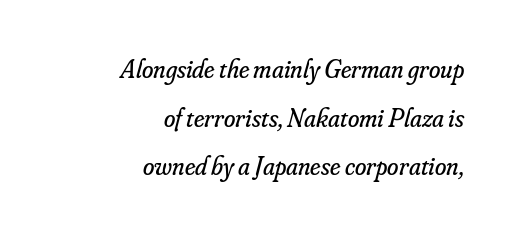
{"italic": "yes", "lean": "right", "slant_degrees": 16, "bold": "no", "underline": "no", "align": "right", "line_spacing_ratio": 1.87, "letter_spacing": "normal", "letter_spacing_em": 0.0, "glyph_px": 26}
